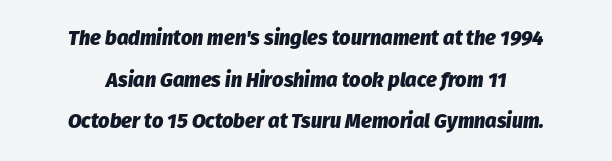
{"italic": "yes", "lean": "right", "slant_degrees": 8, "bold": "yes", "underline": "no", "align": "center", "line_spacing": "loose", "line_spacing_ratio": 2.08, "letter_spacing": "normal", "letter_spacing_em": 0.0, "glyph_px": 20}
